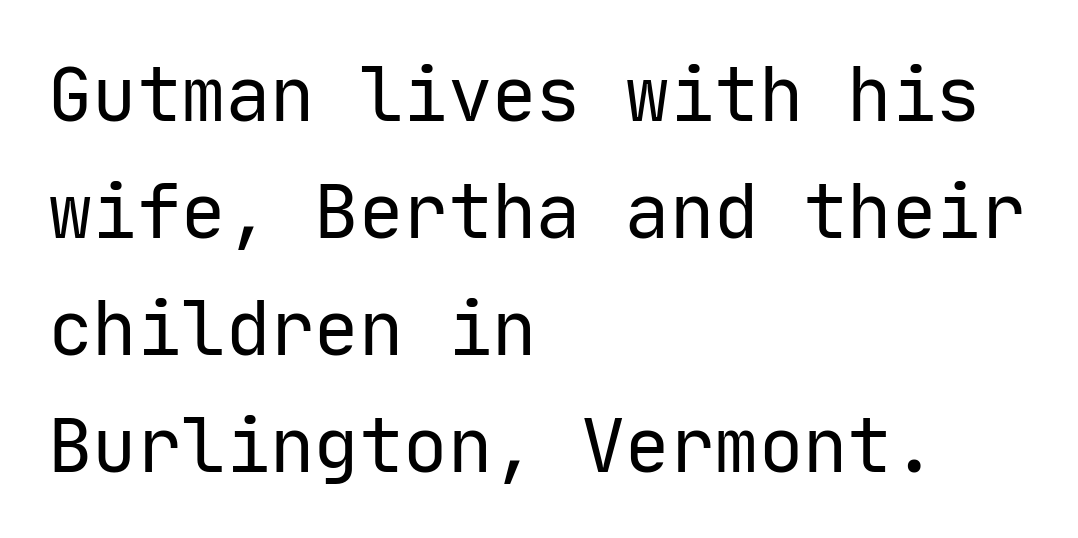
The image shows 74 px regular-weight sans-serif type, upright, monospaced; set left-aligned, normal line spacing (1.58x), normal letter spacing, not underlined; low stroke contrast and a medium x-height.
